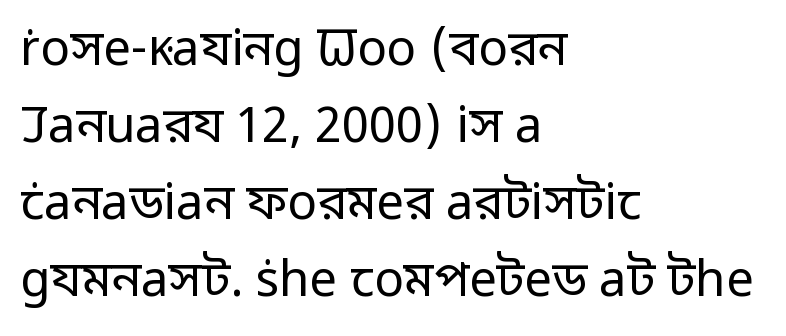
Q: Is the text bold? A: No.
Q: Is the text italic (slanted)? A: No, it is upright.
Q: Is the typeface a serif or a sans-serif typeface? A: Sans-serif.
Q: Is the text underlined? A: No.
Q: How is the paragraph aligned? A: Left-aligned.
Q: Is the spacing between letters normal or unusually wide? A: Normal.
Q: Is the spacing between lines tight, normal or loose? A: Normal.
Q: Width (condensed, normal, or wide)? A: Normal.
Q: Stroke contrast? A: Low.
Q: x-height? A: Medium.
Q: Monospaced? A: No.
